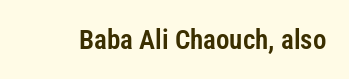
This rendering leaves character spacing at its baseline value. Has an underline been added? It has not. No italicization has been applied; the sample stays upright.
